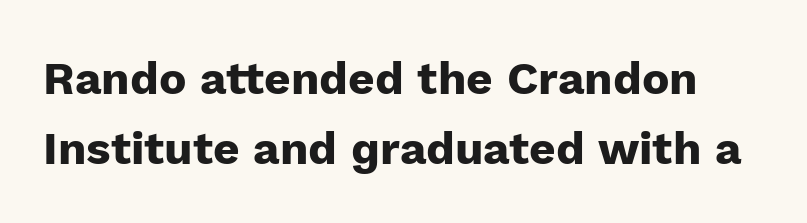
Q: Is the text bold? A: Yes.
Q: Is the text italic (slanted)? A: No, it is upright.
Q: Is the typeface a serif or a sans-serif typeface? A: Sans-serif.
Q: Is the text underlined? A: No.
Q: Is the spacing between letters normal or unusually wide? A: Normal.
Q: Is the spacing between lines tight, normal or loose? A: Normal.
Q: Width (condensed, normal, or wide)? A: Normal.
Q: Stroke contrast? A: Low.
Q: x-height? A: Medium.
Q: Monospaced? A: No.
